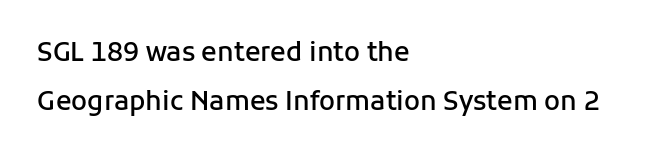
The image shows 26 px text type, upright; set left-aligned, loose line spacing (1.9x), normal letter spacing, not underlined.
